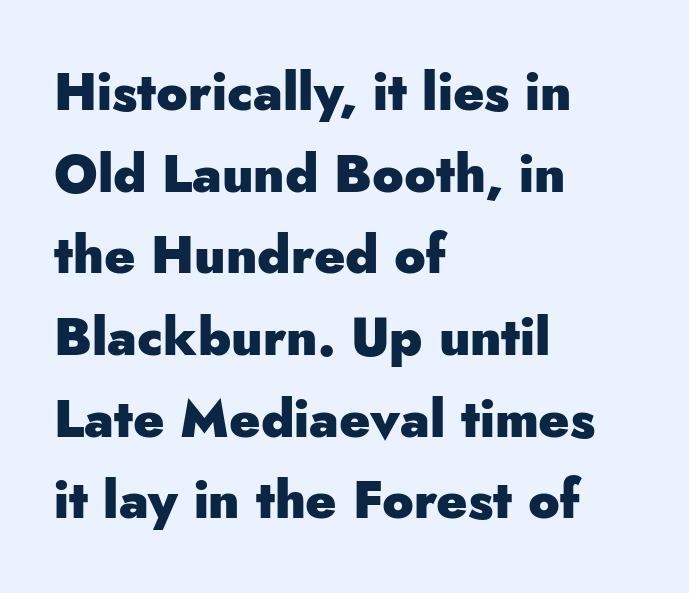
Q: Is the text bold? A: Yes.
Q: Is the text italic (slanted)? A: No, it is upright.
Q: Is the typeface a serif or a sans-serif typeface? A: Sans-serif.
Q: Is the text underlined? A: No.
Q: How is the paragraph aligned? A: Left-aligned.
Q: Is the spacing between letters normal or unusually wide? A: Normal.
Q: Is the spacing between lines tight, normal or loose? A: Normal.
Q: Width (condensed, normal, or wide)? A: Normal.
Q: Stroke contrast? A: Low.
Q: x-height? A: Small.
Q: Monospaced? A: No.
